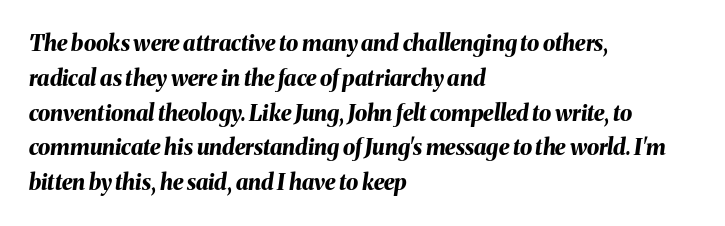
{"italic": "yes", "lean": "right", "slant_degrees": 8, "bold": "yes", "underline": "no", "align": "left", "line_spacing": "normal", "line_spacing_ratio": 1.58, "letter_spacing": "normal", "letter_spacing_em": 0.0, "glyph_px": 22}
